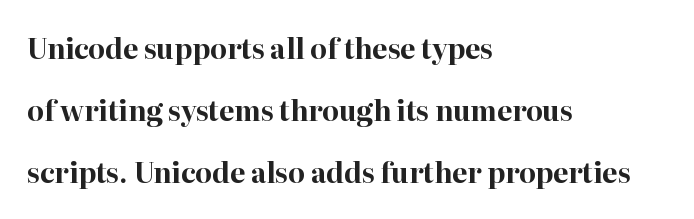
Q: Is the text bold? A: Yes.
Q: Is the text italic (slanted)? A: No, it is upright.
Q: Is the text underlined? A: No.
Q: How is the paragraph aligned? A: Left-aligned.
Q: Is the spacing between letters normal or unusually wide? A: Normal.
Q: Is the spacing between lines tight, normal or loose? A: Loose.
